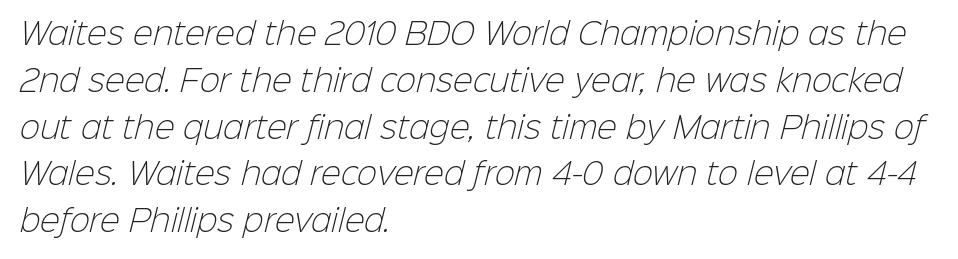
Q: Is the text bold? A: No.
Q: Is the typeface a serif or a sans-serif typeface? A: Sans-serif.
Q: Is the text underlined? A: No.
Q: How is the paragraph aligned? A: Left-aligned.
Q: Is the spacing between letters normal or unusually wide? A: Normal.
Q: Is the spacing between lines tight, normal or loose? A: Normal.
Q: Width (condensed, normal, or wide)? A: Normal.
Q: Stroke contrast? A: Low.
Q: x-height? A: Medium.
Q: Monospaced? A: No.
